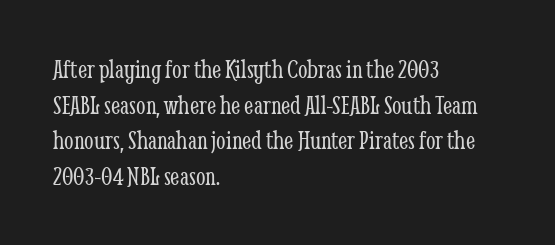
The image shows 27 px text type, upright; set left-aligned, normal line spacing (1.32x), normal letter spacing, not underlined.
